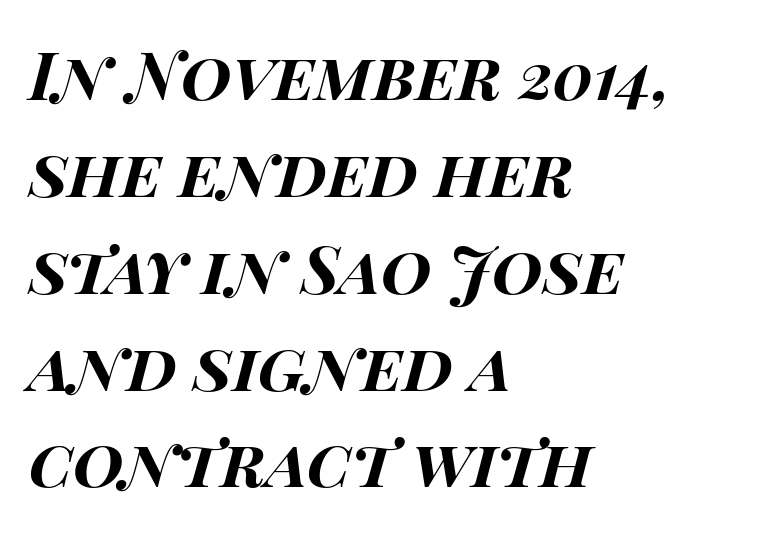
The image shows 65 px bold, wide type, italic (leaning right); set left-aligned, normal line spacing (1.49x), normal letter spacing, not underlined; high stroke contrast and a large x-height.
